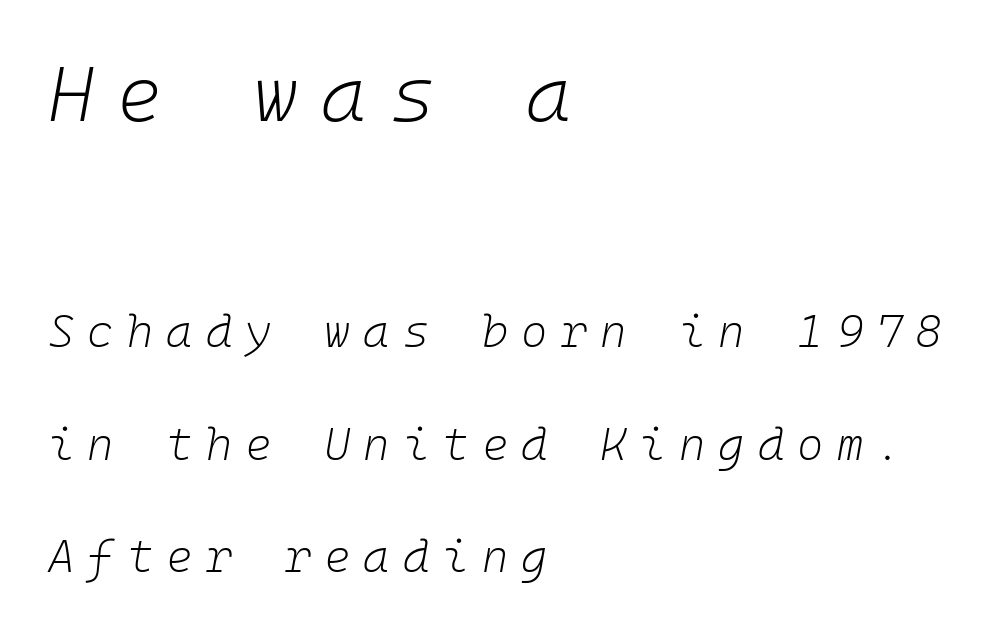
The image shows 78 px light type, italic (leaning right), monospaced; set left-aligned, loose line spacing (2.5x), unusually wide letter spacing (+0.29 em), not underlined; the first (top) block is 1.73x larger; low stroke contrast and a medium x-height.
